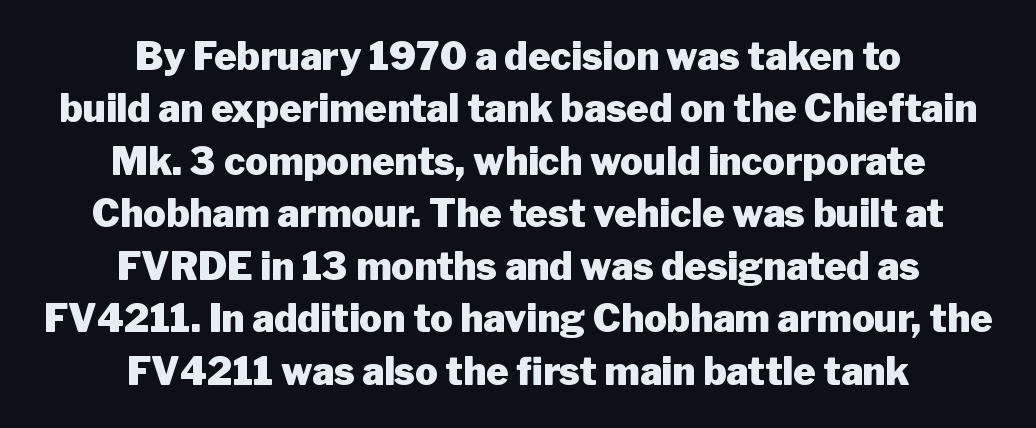
The image shows 38 px heavy sans-serif type, upright; set centered, normal line spacing (1.38x), normal letter spacing, not underlined; low stroke contrast and a medium x-height.
